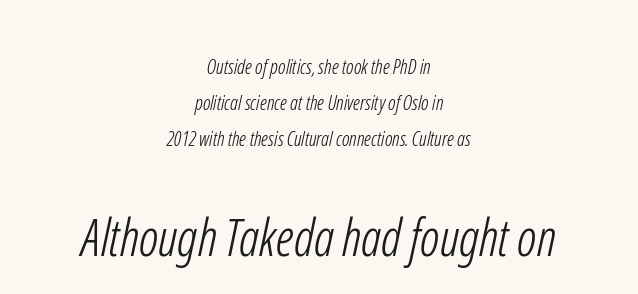
Q: Is the text bold? A: No.
Q: Is the typeface a serif or a sans-serif typeface? A: Sans-serif.
Q: Is the text underlined? A: No.
Q: How is the paragraph aligned? A: Centered.
Q: Is the spacing between letters normal or unusually wide? A: Normal.
Q: Which block of text is set in a larger size, the first (top) or the second (bottom)? A: The second (bottom) one.
Q: Width (condensed, normal, or wide)? A: Condensed.
Q: Stroke contrast? A: Low.
Q: x-height? A: Medium.
Q: Monospaced? A: No.
